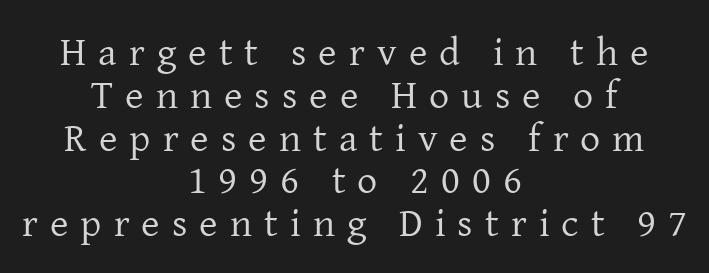
{"serif": "yes", "italic": "no", "bold": "no", "weight": "regular", "width": "normal", "stroke_contrast": "low", "x_height": "medium", "monospaced": "no", "underline": "no", "align": "center", "line_spacing": "tight", "line_spacing_ratio": 1.07, "letter_spacing": "wide", "letter_spacing_em": 0.3, "glyph_px": 40}
